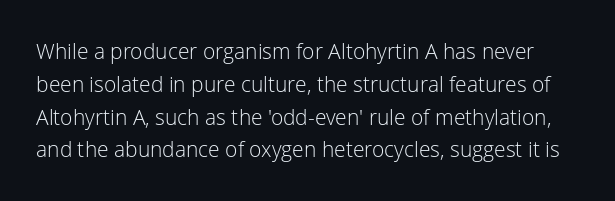
{"italic": "no", "bold": "no", "underline": "no", "line_spacing": "normal", "line_spacing_ratio": 1.56, "letter_spacing": "normal", "letter_spacing_em": 0.0, "glyph_px": 21}
